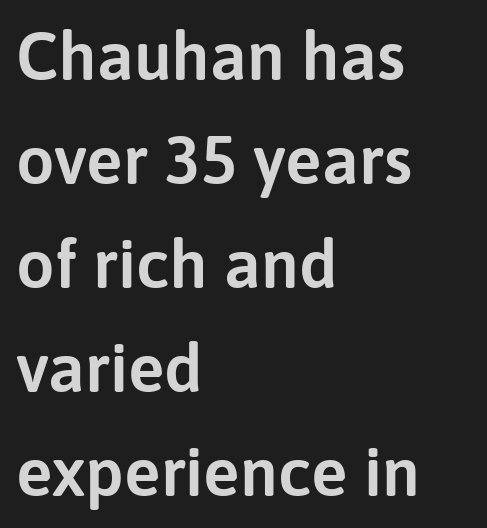
The image shows 68 px sans-serif type, upright; set left-aligned, normal line spacing (1.53x), normal letter spacing, not underlined; low stroke contrast and a medium x-height.
